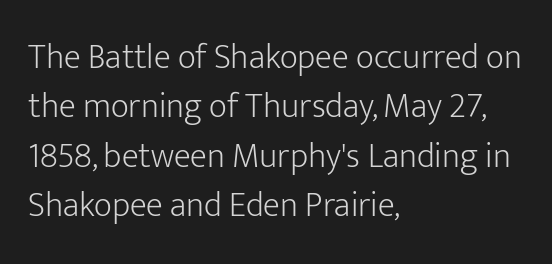
{"serif": "no", "italic": "no", "bold": "no", "weight": "light", "width": "normal", "stroke_contrast": "low", "x_height": "medium", "monospaced": "no", "underline": "no", "align": "left", "line_spacing": "normal", "line_spacing_ratio": 1.41, "letter_spacing": "normal", "letter_spacing_em": 0.0, "glyph_px": 35}
